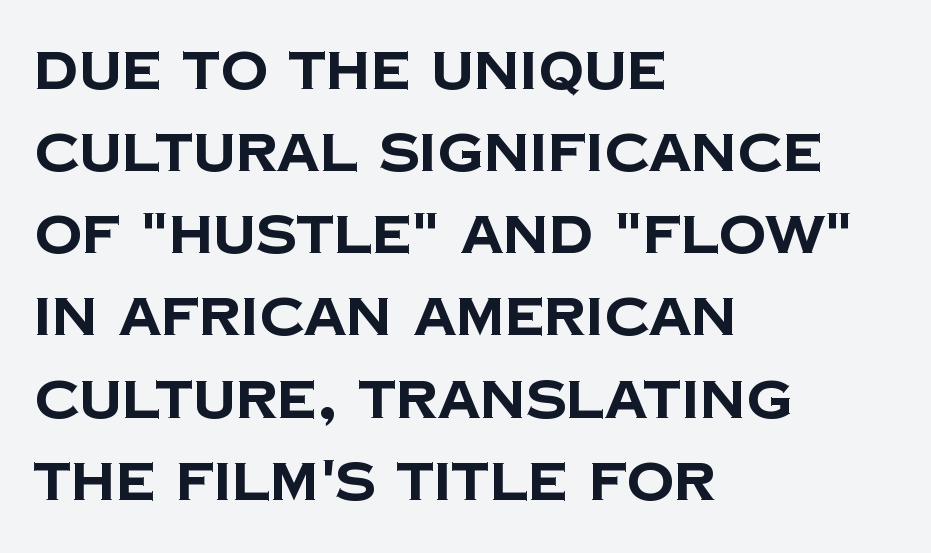
Q: Is the text bold? A: Yes.
Q: Is the typeface a serif or a sans-serif typeface? A: Sans-serif.
Q: Is the text underlined? A: No.
Q: How is the paragraph aligned? A: Left-aligned.
Q: Is the spacing between letters normal or unusually wide? A: Normal.
Q: Is the spacing between lines tight, normal or loose? A: Normal.
Q: Width (condensed, normal, or wide)? A: Normal.
Q: Stroke contrast? A: Low.
Q: x-height? A: Large.
Q: Monospaced? A: No.
